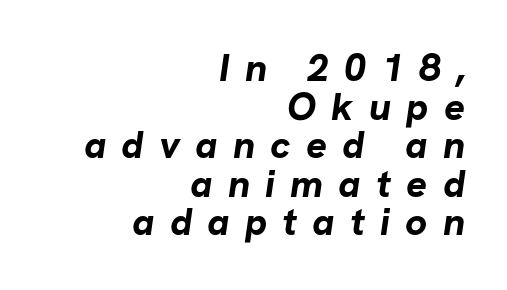
Q: Is the text bold? A: Yes.
Q: Is the typeface a serif or a sans-serif typeface? A: Sans-serif.
Q: Is the text underlined? A: No.
Q: How is the paragraph aligned? A: Right-aligned.
Q: Is the spacing between letters normal or unusually wide? A: Unusually wide.
Q: Is the spacing between lines tight, normal or loose? A: Tight.
Q: Width (condensed, normal, or wide)? A: Normal.
Q: Stroke contrast? A: Low.
Q: x-height? A: Medium.
Q: Monospaced? A: No.
